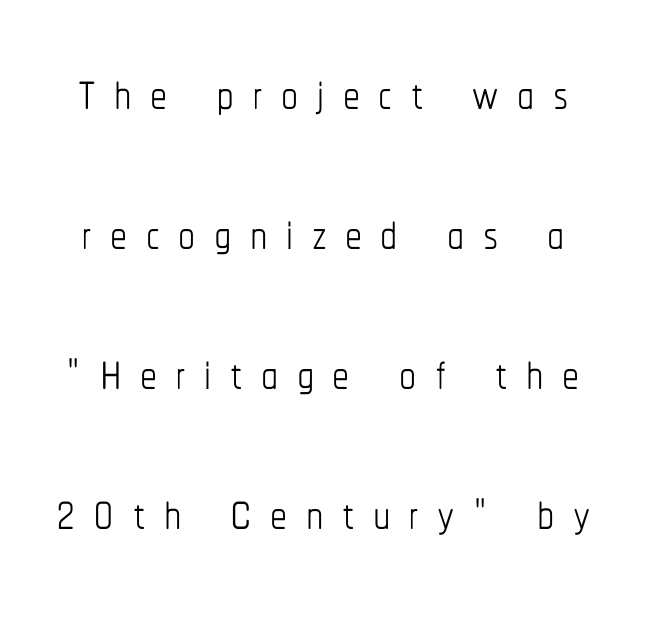
Q: Is the text bold? A: No.
Q: Is the text italic (slanted)? A: No, it is upright.
Q: Is the text underlined? A: No.
Q: Is the spacing between letters normal or unusually wide? A: Unusually wide.
Q: Is the spacing between lines tight, normal or loose? A: Loose.
Q: Width (condensed, normal, or wide)? A: Condensed.
Q: Stroke contrast? A: Low.
Q: x-height? A: Medium.
Q: Monospaced? A: No.
